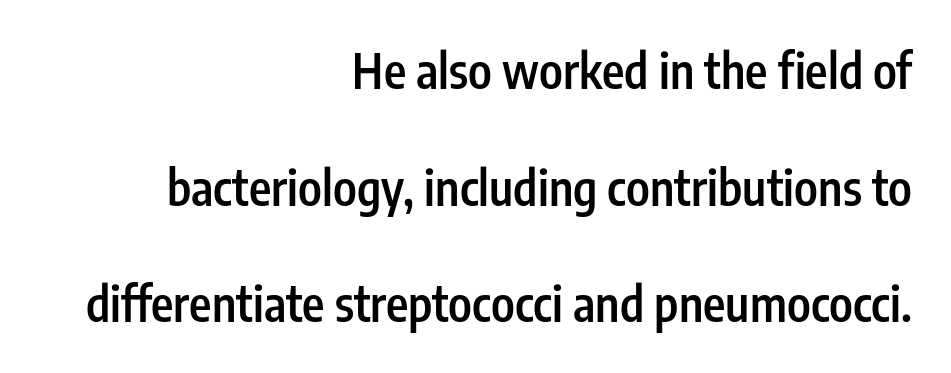
{"serif": "no", "italic": "no", "bold": "semi", "weight": "semibold", "width": "condensed", "stroke_contrast": "low", "x_height": "medium", "monospaced": "no", "underline": "no", "align": "right", "line_spacing": "loose", "line_spacing_ratio": 2.43, "letter_spacing": "normal", "letter_spacing_em": 0.0, "glyph_px": 48}
